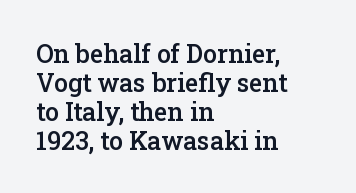
{"italic": "no", "bold": "semi", "underline": "no", "align": "left", "line_spacing_ratio": 1.16, "letter_spacing": "normal", "letter_spacing_em": 0.0, "glyph_px": 25}
